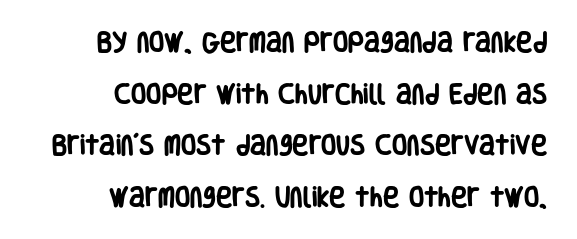
The image shows 22 px bold type, upright; set right-aligned, loose line spacing (2.35x), normal letter spacing, not underlined.
